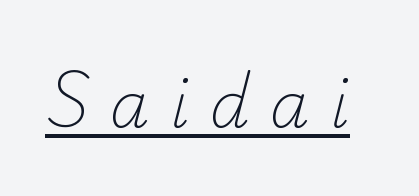
{"serif": "no", "bold": "no", "weight": "light", "width": "normal", "stroke_contrast": "low", "x_height": "small", "monospaced": "no", "underline": "yes", "letter_spacing": "wide", "letter_spacing_em": 0.32, "glyph_px": 64}
